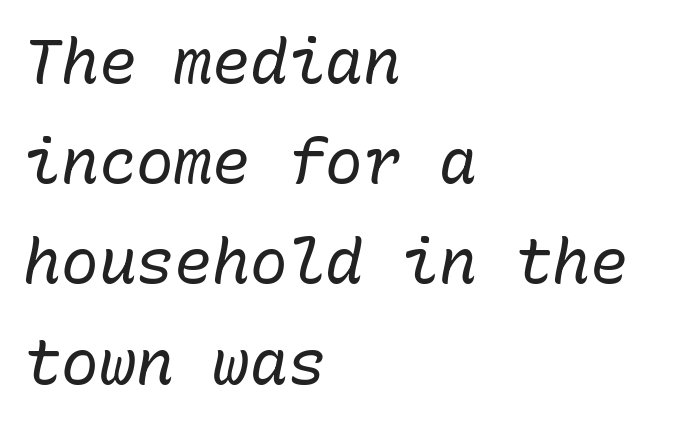
The image shows 63 px regular-weight type, italic (leaning right), monospaced; set left-aligned, normal line spacing (1.59x), normal letter spacing, not underlined; low stroke contrast and a medium x-height.
